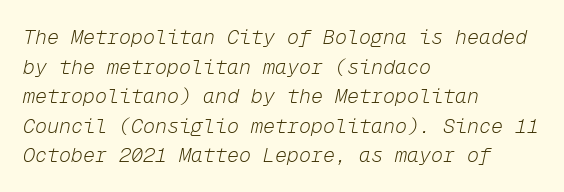
Reading down the block, your eye returns to a fixed left position each line. This sample uses an oblique cut, with every glyph tilted off the vertical. Weight: in the light-to-regular range. This rendering features lettering with no underline.
